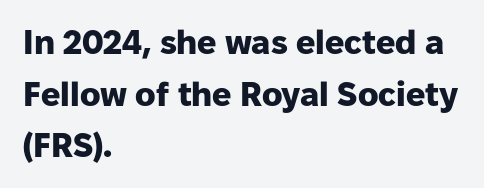
{"serif": "no", "italic": "no", "bold": "yes", "weight": "heavy", "width": "normal", "stroke_contrast": "low", "x_height": "medium", "monospaced": "no", "underline": "no", "align": "left", "line_spacing": "normal", "line_spacing_ratio": 1.52, "letter_spacing": "normal", "letter_spacing_em": 0.0, "glyph_px": 34}
